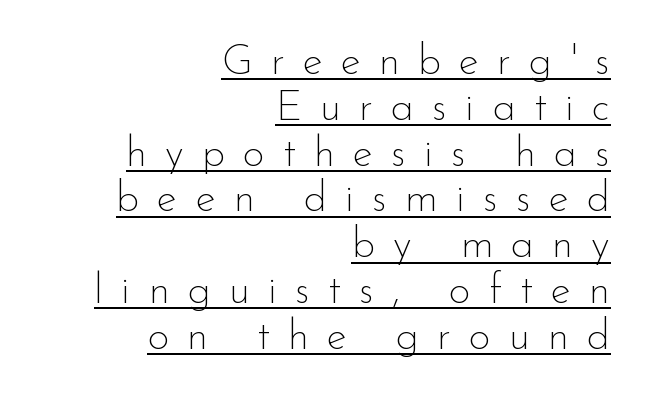
This is not heavy type; no bold has been used. This sample has the flowing, uneven cadence of proportional lettering. Honestly, the rows look squashed on top of each other. This rendering widens character spacing well past its baseline value. Type style note: lacks serifs.
